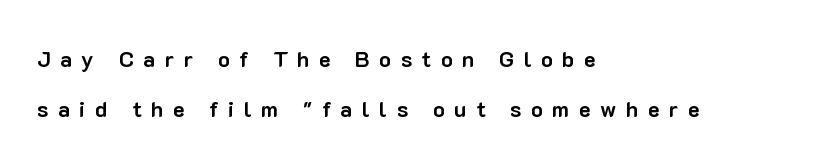
The image shows 22 px bold type, upright; set left-aligned, loose line spacing (2.29x), unusually wide letter spacing (+0.43 em), not underlined.
